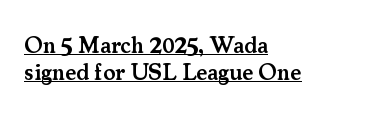
The image shows 23 px text type, upright; set left-aligned, line spacing 1.19x, normal letter spacing, underlined.
